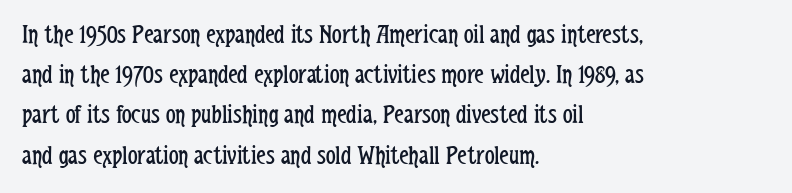
The image shows 27 px text type, upright; set left-aligned, normal line spacing (1.49x), normal letter spacing, not underlined.
